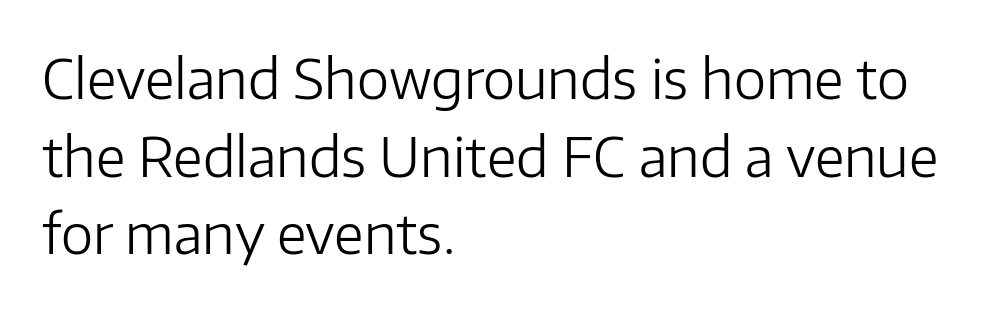
A quiet, ordinary-to-light weight characterises the typeface. Varying glyph widths throughout — classic text-font behaviour. The rendering keeps characters at their native spacing. Baseline-to-baseline distance is the conventional proportion of letter height.
